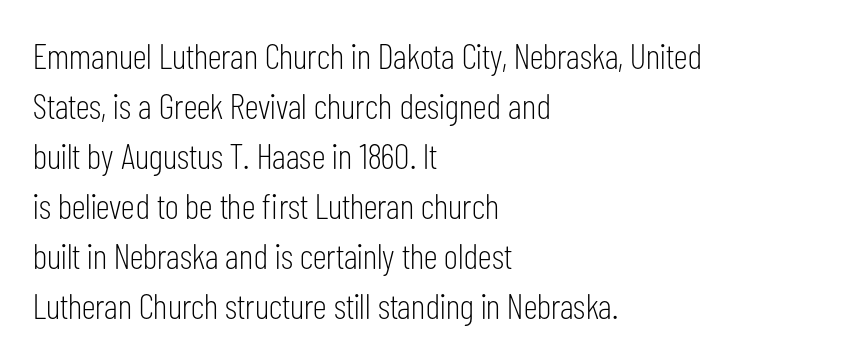
{"serif": "no", "italic": "no", "bold": "no", "weight": "light", "width": "condensed", "stroke_contrast": "low", "x_height": "medium", "monospaced": "no", "underline": "no", "align": "left", "line_spacing": "normal", "line_spacing_ratio": 1.39, "letter_spacing": "normal", "letter_spacing_em": 0.0, "glyph_px": 36}
